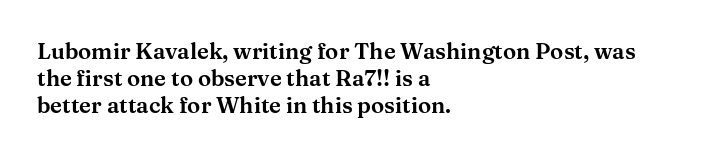
Q: Is the text italic (slanted)? A: No, it is upright.
Q: Is the text underlined? A: No.
Q: How is the paragraph aligned? A: Left-aligned.
Q: Is the spacing between letters normal or unusually wide? A: Normal.
